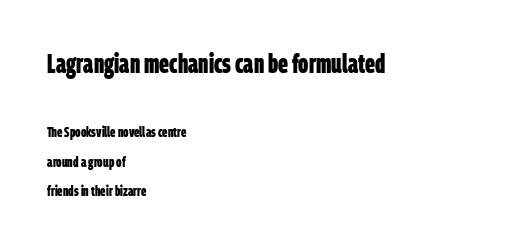
The image shows 26 px bold type; set left-aligned, loose line spacing (2.12x), normal letter spacing, not underlined; the first (top) block is 1.86x larger.
